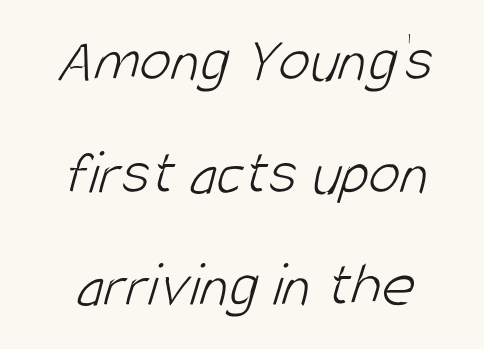
{"serif": "no", "bold": "no", "weight": "light", "width": "condensed", "stroke_contrast": "low", "x_height": "large", "monospaced": "no", "underline": "no", "line_spacing_ratio": 1.76, "letter_spacing": "normal", "letter_spacing_em": 0.0, "glyph_px": 64}
